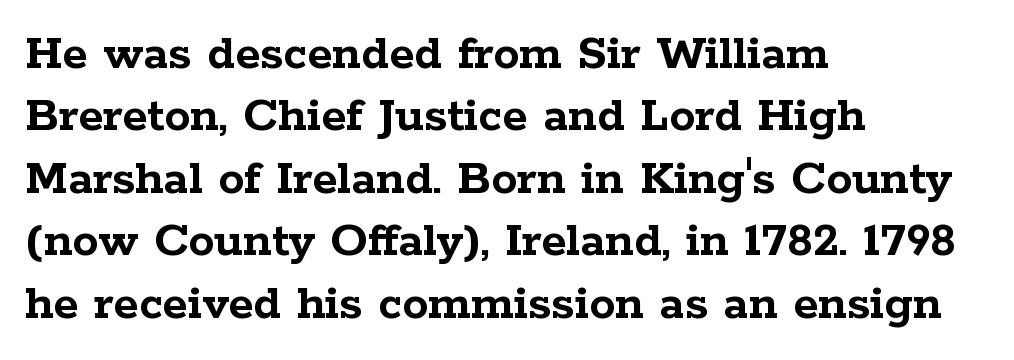
Q: Is the text bold? A: Yes.
Q: Is the text italic (slanted)? A: No, it is upright.
Q: Is the typeface a serif or a sans-serif typeface? A: Serif.
Q: Is the text underlined? A: No.
Q: How is the paragraph aligned? A: Left-aligned.
Q: Is the spacing between letters normal or unusually wide? A: Normal.
Q: Width (condensed, normal, or wide)? A: Wide.
Q: Stroke contrast? A: Low.
Q: x-height? A: Medium.
Q: Monospaced? A: No.
